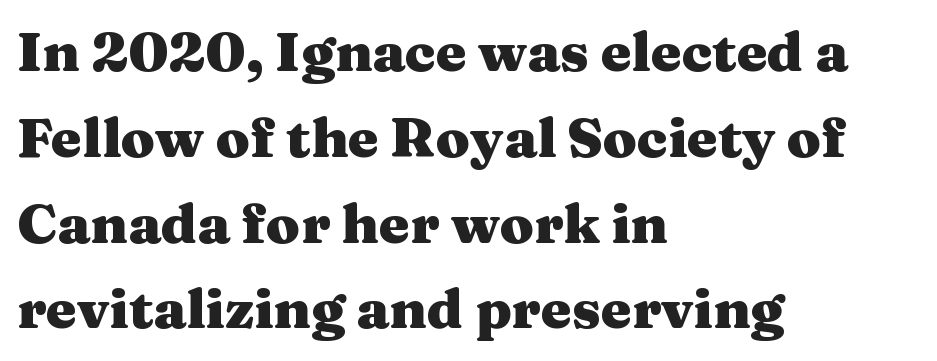
The image shows 55 px heavy, wide serif type, upright; set left-aligned, normal line spacing (1.56x), normal letter spacing, not underlined; medium stroke contrast and a medium x-height.
